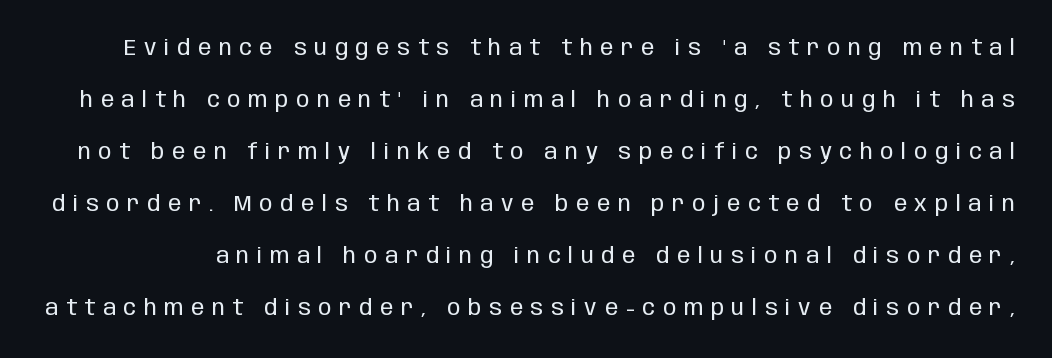
{"italic": "no", "bold": "no", "underline": "no", "line_spacing": "loose", "line_spacing_ratio": 2.36, "letter_spacing": "wide", "letter_spacing_em": 0.35, "glyph_px": 22}
